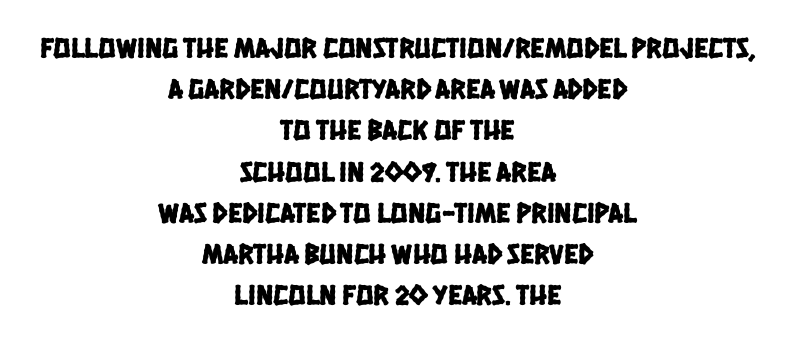
Q: Is the typeface a serif or a sans-serif typeface? A: Sans-serif.
Q: Is the text underlined? A: No.
Q: How is the paragraph aligned? A: Centered.
Q: Is the spacing between letters normal or unusually wide? A: Normal.
Q: Is the spacing between lines tight, normal or loose? A: Normal.
Q: Width (condensed, normal, or wide)? A: Condensed.
Q: Stroke contrast? A: Low.
Q: x-height? A: Large.
Q: Monospaced? A: No.
